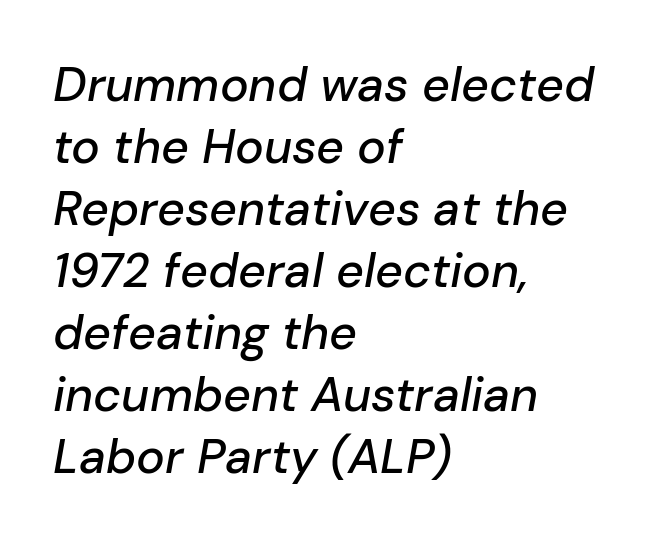
Q: Is the text italic (slanted)? A: Yes, it leans right by about 10 degrees.
Q: Is the text underlined? A: No.
Q: How is the paragraph aligned? A: Left-aligned.
Q: Is the spacing between letters normal or unusually wide? A: Normal.
Q: Is the spacing between lines tight, normal or loose? A: Normal.
Q: Width (condensed, normal, or wide)? A: Normal.
Q: Stroke contrast? A: Low.
Q: x-height? A: Medium.
Q: Monospaced? A: No.
